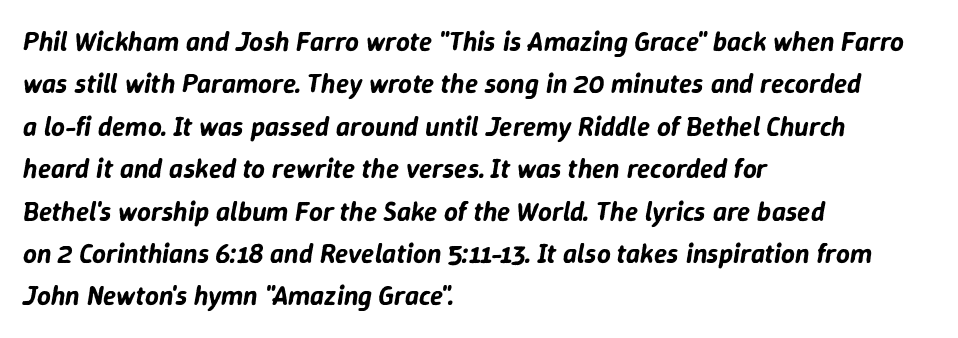
The image shows 27 px text type, italic (leaning right); set left-aligned, normal line spacing (1.57x), normal letter spacing, not underlined.
